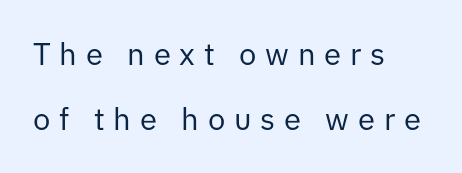
{"serif": "no", "italic": "no", "bold": "no", "weight": "regular", "width": "normal", "stroke_contrast": "low", "x_height": "medium", "monospaced": "no", "underline": "no", "align": "left", "line_spacing": "loose", "line_spacing_ratio": 2.11, "letter_spacing": "wide", "letter_spacing_em": 0.28, "glyph_px": 31}
